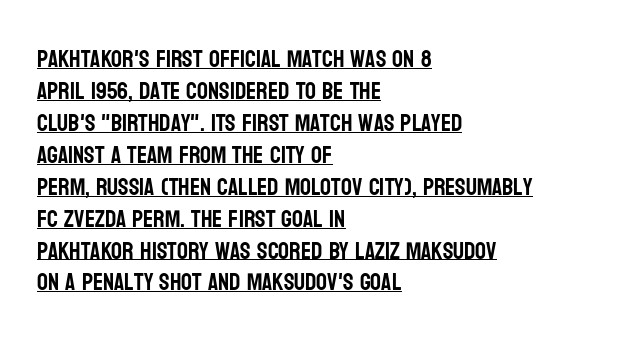
{"italic": "no", "underline": "yes", "align": "left", "line_spacing": "normal", "line_spacing_ratio": 1.33, "letter_spacing": "normal", "letter_spacing_em": 0.0, "glyph_px": 24}
